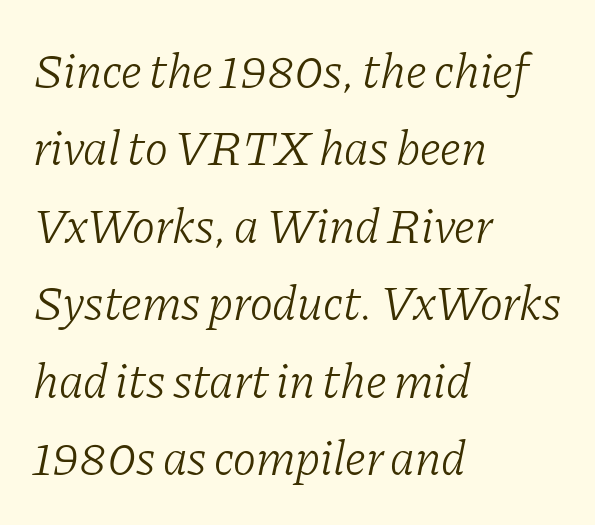
Looks like regular typesetting: each glyph gets only the width it needs. Leading matches the norm, producing a regular column. The typeface chosen for these lines features serifs. The rendering applies a slant to the glyphs. Every row of glyphs begins at an identical x-position on the left.
